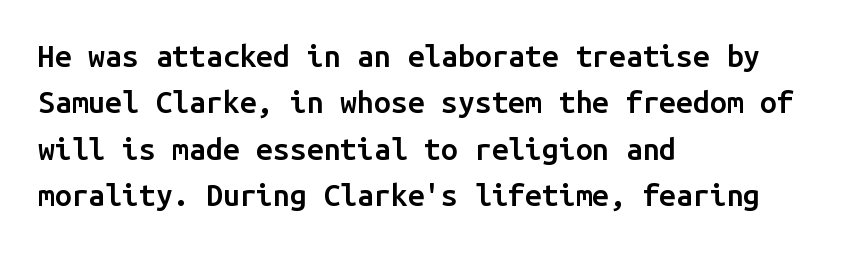
The image shows 30 px semibold sans-serif type, upright, monospaced; set left-aligned, normal line spacing (1.55x), normal letter spacing, not underlined; low stroke contrast and a medium x-height.
